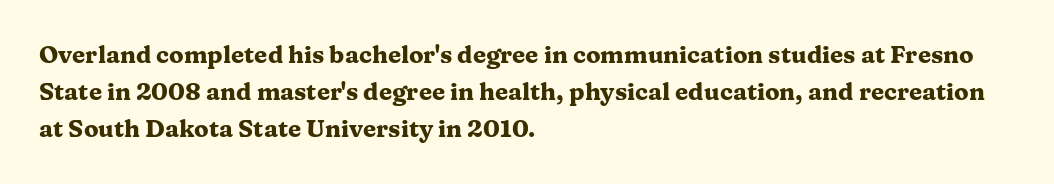
Q: Is the text bold? A: Yes.
Q: Is the text italic (slanted)? A: No, it is upright.
Q: Is the text underlined? A: No.
Q: How is the paragraph aligned? A: Left-aligned.
Q: Is the spacing between letters normal or unusually wide? A: Normal.
Q: Is the spacing between lines tight, normal or loose? A: Normal.
